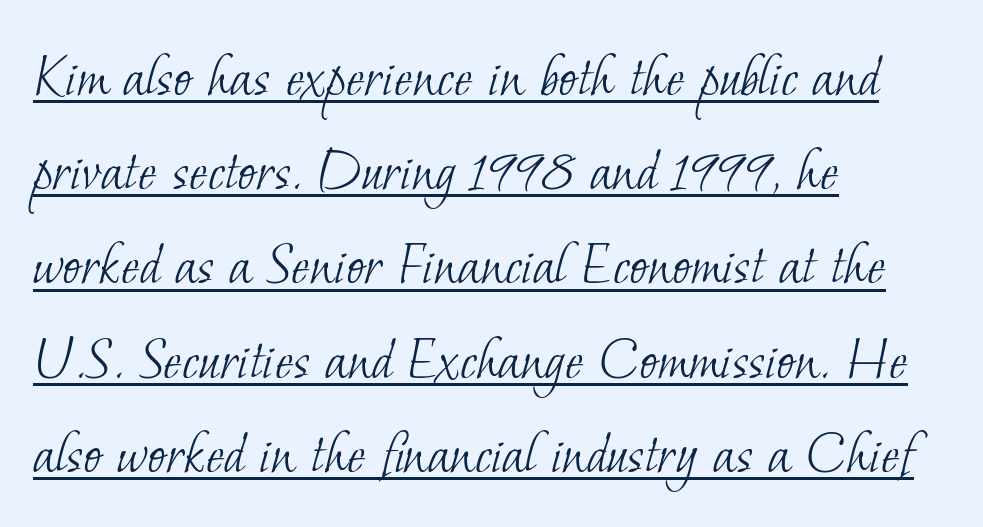
The line texture is even and compact thanks to regular tracking. The letters advance in unequal steps, a hallmark of proportional type. Weight: regular or lighter. This rendering uses left alignment, leaving the right contour irregular. These characters rest on top of a visible drawn line. Font category for this specimen: serif.
